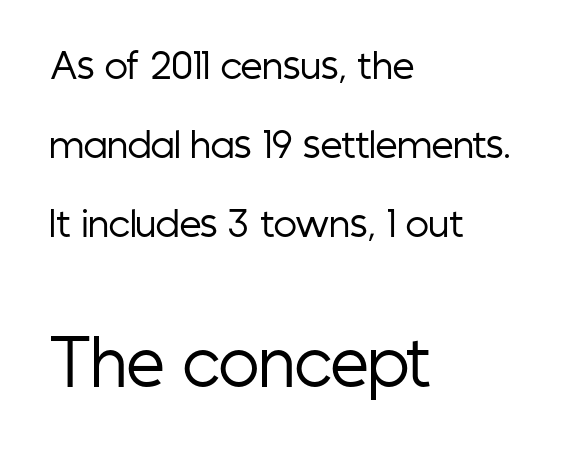
{"serif": "no", "italic": "no", "bold": "no", "weight": "regular", "width": "condensed", "stroke_contrast": "low", "x_height": "medium", "monospaced": "no", "underline": "no", "align": "left", "line_spacing": "loose", "line_spacing_ratio": 2.26, "letter_spacing": "normal", "letter_spacing_em": 0.0, "larger_block": "second", "size_ratio": 1.74, "glyph_px": 61}
